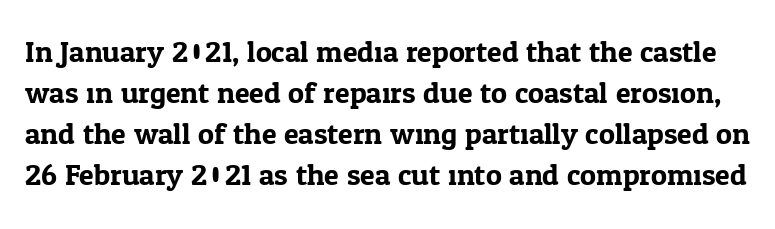
{"serif": "yes", "italic": "no", "width": "normal", "stroke_contrast": "low", "x_height": "medium", "monospaced": "no", "underline": "no", "line_spacing": "normal", "line_spacing_ratio": 1.37, "letter_spacing": "normal", "letter_spacing_em": 0.0, "glyph_px": 30}
